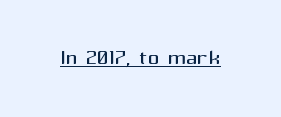
{"serif": "no", "italic": "no", "bold": "no", "weight": "regular", "width": "normal", "stroke_contrast": "medium", "x_height": "medium", "monospaced": "no", "underline": "yes", "letter_spacing": "normal", "letter_spacing_em": 0.0, "glyph_px": 28}
